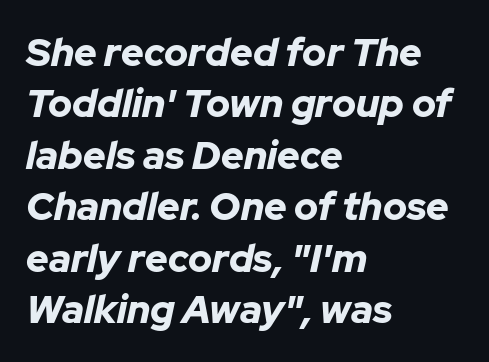
{"italic": "yes", "lean": "right", "slant_degrees": 12, "bold": "yes", "weight": "bold", "width": "normal", "stroke_contrast": "low", "x_height": "medium", "monospaced": "no", "underline": "no", "align": "left", "line_spacing": "normal", "line_spacing_ratio": 1.32, "letter_spacing": "normal", "letter_spacing_em": 0.0, "glyph_px": 39}
